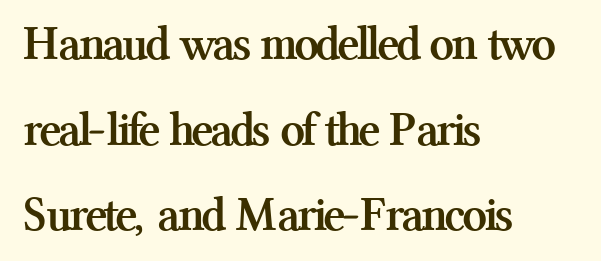
There is no visible air inserted between adjacent glyphs. Ascenders rise straight up at ninety degrees. Students, this is bold: see how much ink each stroke carries. Small tapered or slab feet sit at the stroke ends, so this counts as serif. Underline: absent. Do the characters align in a grid? No, the font is proportional.
